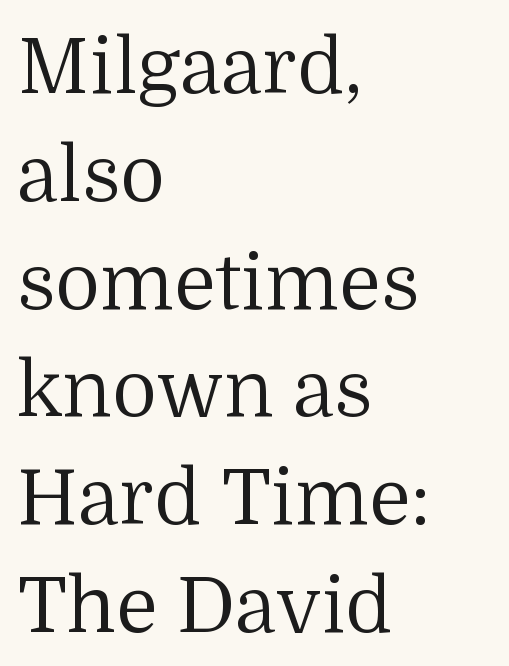
{"serif": "yes", "italic": "no", "bold": "no", "weight": "regular", "width": "normal", "stroke_contrast": "medium", "x_height": "medium", "monospaced": "no", "underline": "no", "align": "left", "line_spacing": "normal", "line_spacing_ratio": 1.4, "letter_spacing": "normal", "letter_spacing_em": 0.0, "glyph_px": 77}
